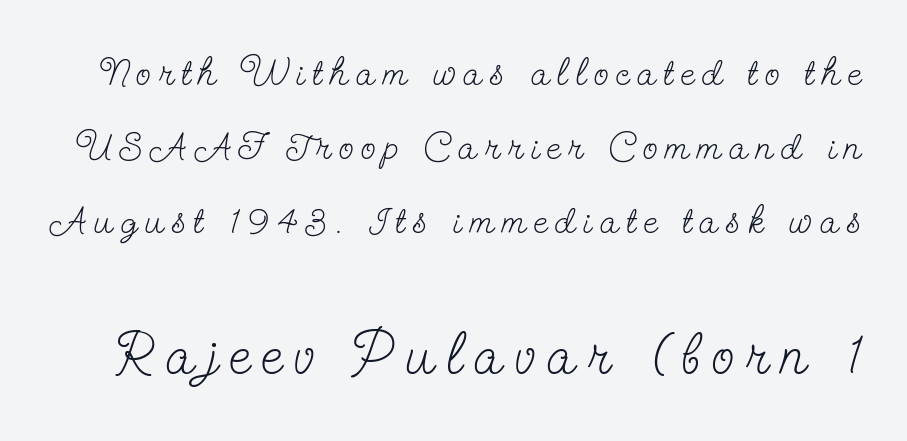
Q: Is the text bold? A: No.
Q: Is the text italic (slanted)? A: Yes.
Q: Is the typeface a serif or a sans-serif typeface? A: Serif.
Q: Is the text underlined? A: No.
Q: Is the spacing between letters normal or unusually wide? A: Unusually wide.
Q: Is the spacing between lines tight, normal or loose? A: Loose.
Q: Which block of text is set in a larger size, the first (top) or the second (bottom)? A: The second (bottom) one.
Q: Width (condensed, normal, or wide)? A: Condensed.
Q: Stroke contrast? A: Low.
Q: x-height? A: Small.
Q: Monospaced? A: No.
